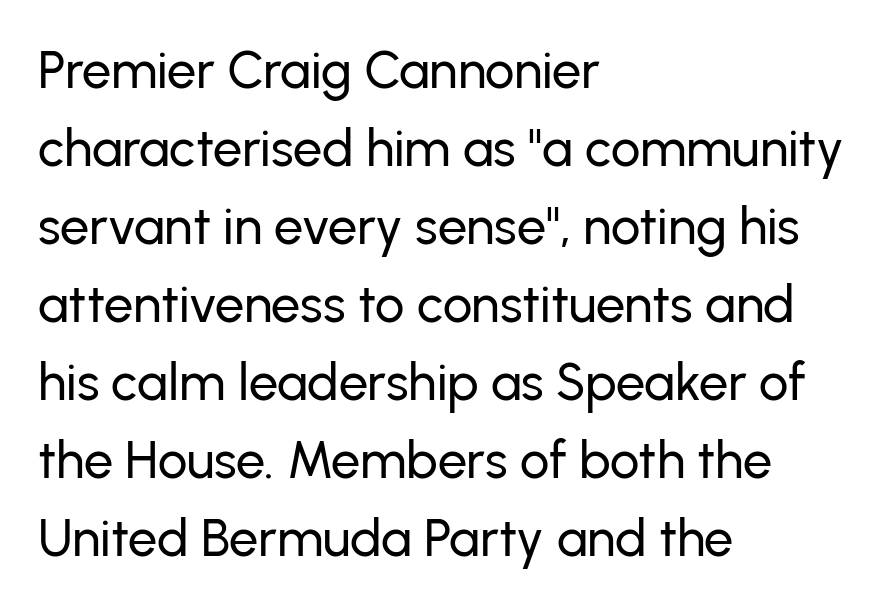
The rows are spaced the way most documents space them. The typesetter chose a ragged-right arrangement here. The text was rendered using a sans face with plain stroke endings. These lines are rendered in a variable-pitch font. Characters remain perfectly vertical along every line.
